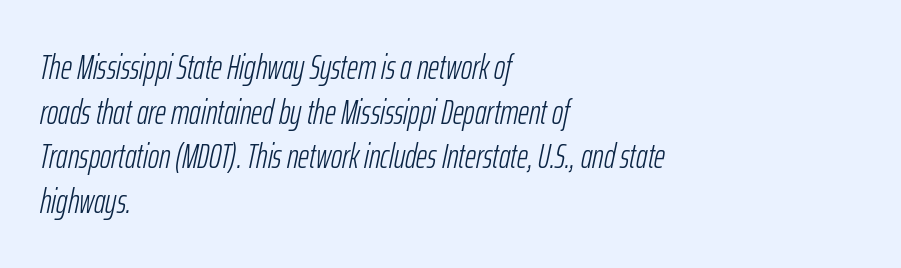
The image shows 34 px light, condensed type, italic (leaning right); set left-aligned, normal line spacing (1.31x), normal letter spacing, not underlined; low stroke contrast and a medium x-height.
